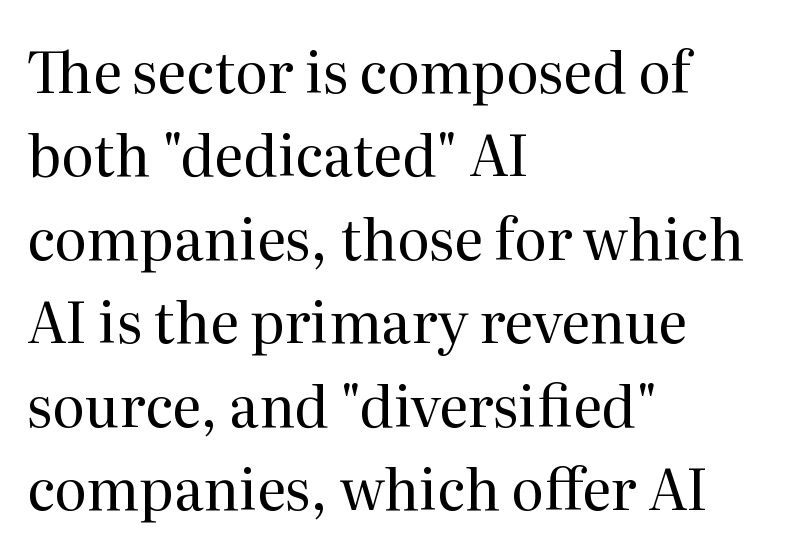
Q: Is the text bold? A: No.
Q: Is the text italic (slanted)? A: No, it is upright.
Q: Is the typeface a serif or a sans-serif typeface? A: Serif.
Q: Is the text underlined? A: No.
Q: How is the paragraph aligned? A: Left-aligned.
Q: Is the spacing between letters normal or unusually wide? A: Normal.
Q: Is the spacing between lines tight, normal or loose? A: Normal.
Q: Width (condensed, normal, or wide)? A: Normal.
Q: Stroke contrast? A: Medium.
Q: x-height? A: Medium.
Q: Monospaced? A: No.
